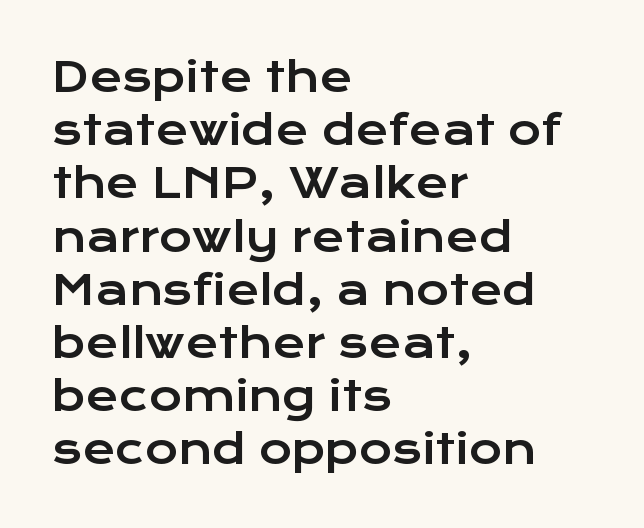
Q: Is the text italic (slanted)? A: No, it is upright.
Q: Is the typeface a serif or a sans-serif typeface? A: Sans-serif.
Q: Is the text underlined? A: No.
Q: How is the paragraph aligned? A: Left-aligned.
Q: Is the spacing between letters normal or unusually wide? A: Normal.
Q: Is the spacing between lines tight, normal or loose? A: Normal.
Q: Width (condensed, normal, or wide)? A: Wide.
Q: Stroke contrast? A: Low.
Q: x-height? A: Medium.
Q: Monospaced? A: No.
